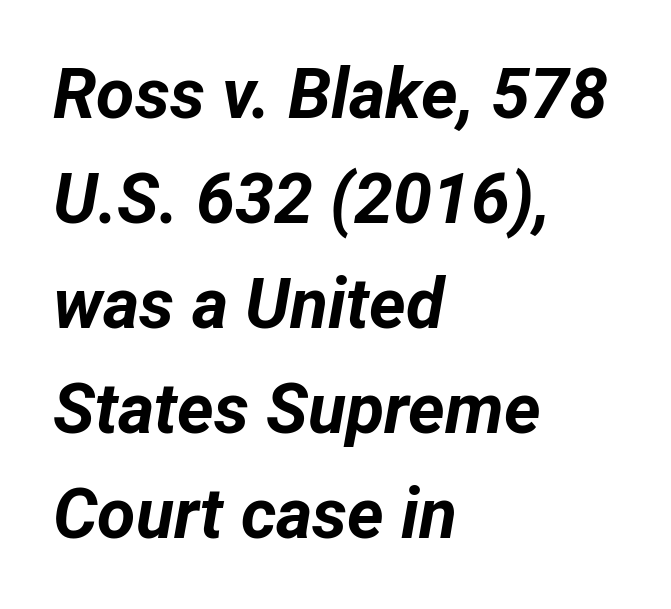
{"italic": "yes", "lean": "right", "slant_degrees": 12, "bold": "yes", "weight": "bold", "width": "normal", "stroke_contrast": "low", "x_height": "medium", "monospaced": "no", "underline": "no", "align": "left", "line_spacing": "normal", "line_spacing_ratio": 1.5, "letter_spacing": "normal", "letter_spacing_em": 0.0, "glyph_px": 70}
